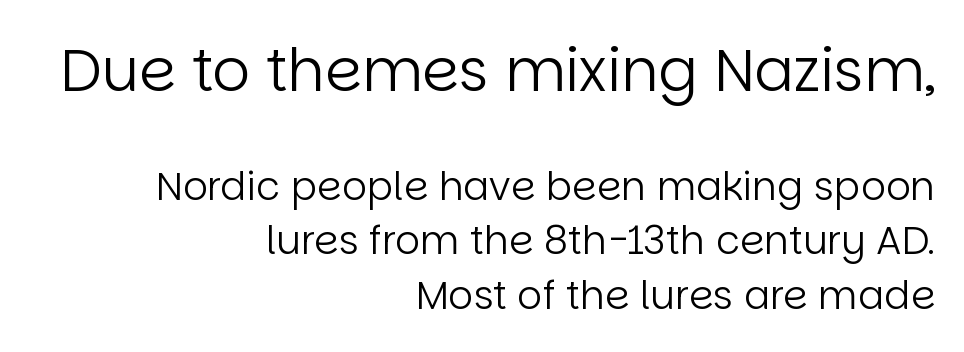
The typesetting does not lean heavy: it is not bold. Here the designer chose a conventional face with non-uniform glyph widths. Every stem runs plumb, perpendicular to the baseline. These lines are set flush right with a ragged left edge.
